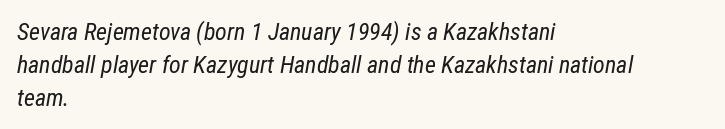
Students, observe: this is what conventionally led text looks like. A light-to-regular cut is what we see here. Left-aligned paragraph, ragged on the right. The passage shown leans; its letterforms are oblique. Here the glyphs are tracked normally, forming tight word shapes.
